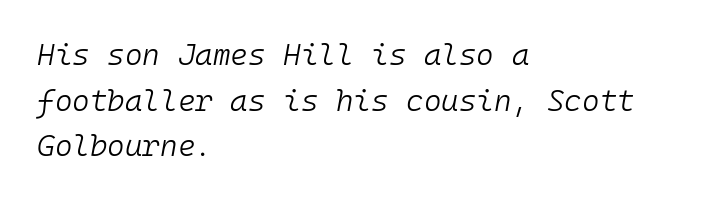
The image shows 30 px light type, italic (leaning right), monospaced; set left-aligned, normal line spacing (1.52x), normal letter spacing, not underlined; low stroke contrast and a medium x-height.
